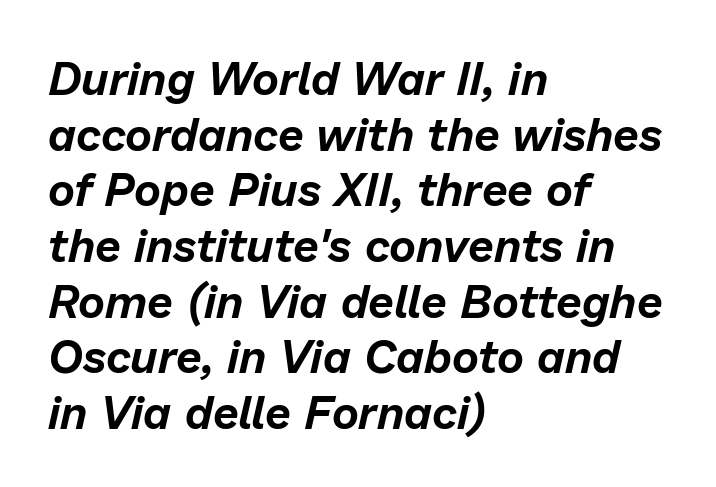
{"italic": "yes", "lean": "right", "slant_degrees": 13, "width": "normal", "stroke_contrast": "low", "x_height": "medium", "monospaced": "no", "underline": "no", "align": "left", "line_spacing_ratio": 1.21, "letter_spacing": "normal", "letter_spacing_em": 0.0, "glyph_px": 46}
